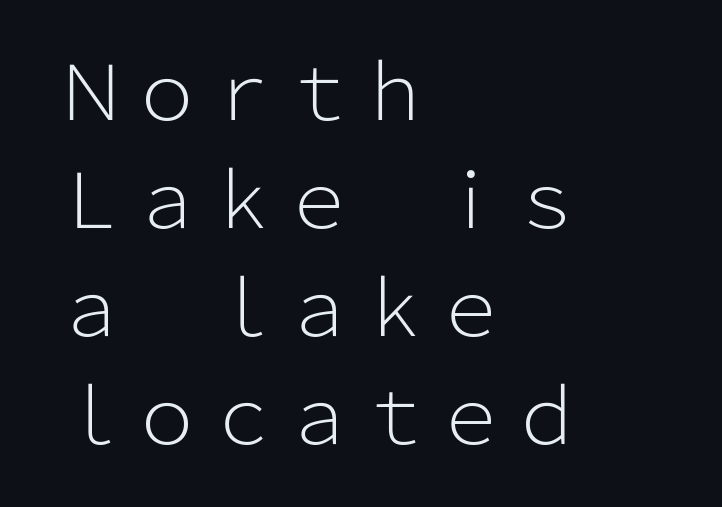
The image shows 76 px light sans-serif type, upright; set left-aligned, normal line spacing (1.42x), normal letter spacing, not underlined; low stroke contrast and a medium x-height.
